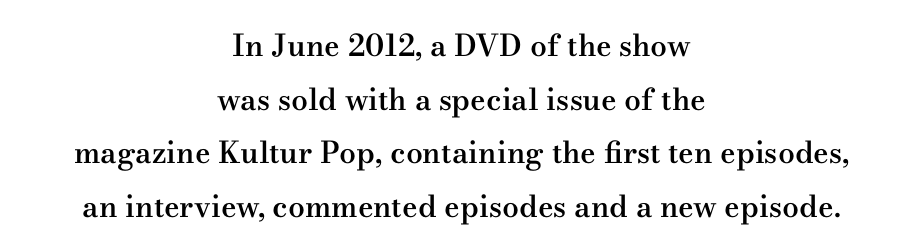
Q: Is the text bold? A: Semi-bold.
Q: Is the text italic (slanted)? A: No, it is upright.
Q: Is the typeface a serif or a sans-serif typeface? A: Serif.
Q: Is the text underlined? A: No.
Q: How is the paragraph aligned? A: Centered.
Q: Is the spacing between letters normal or unusually wide? A: Normal.
Q: Width (condensed, normal, or wide)? A: Wide.
Q: Stroke contrast? A: Medium.
Q: x-height? A: Small.
Q: Monospaced? A: No.
